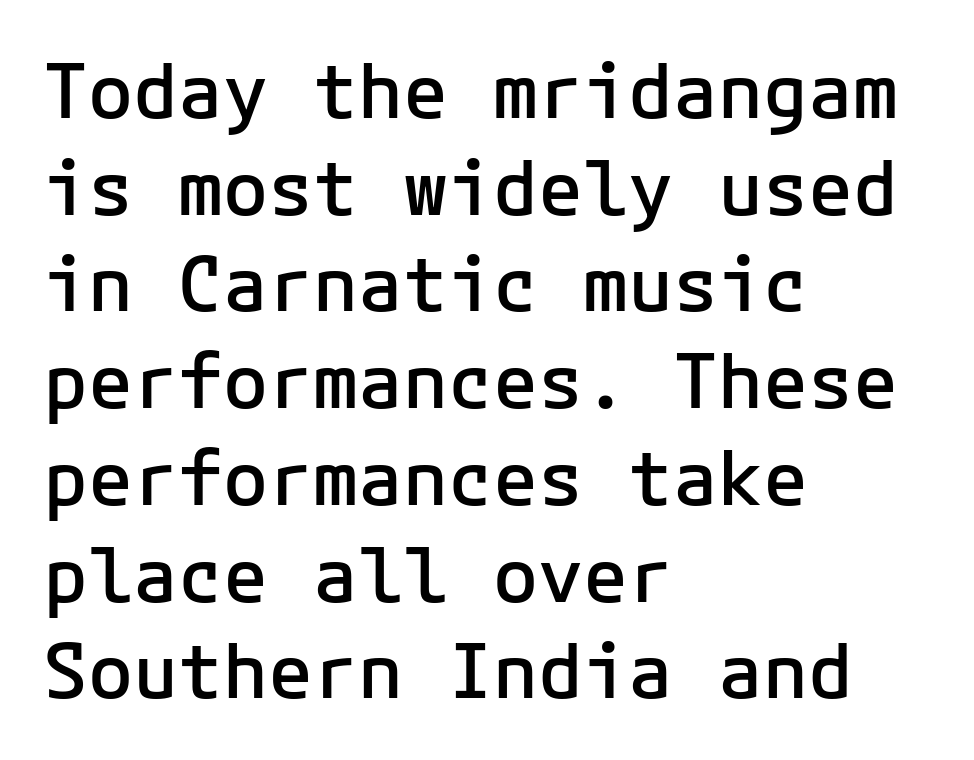
Leading: standard. If you drew a ruler down the left edge, every line would touch it. Glyph-to-glyph distance matches everyday printed text. Students, this is semibold: more ink than regular, less than bold. Type without underlining. The type family on display is of the sans-serif kind.
